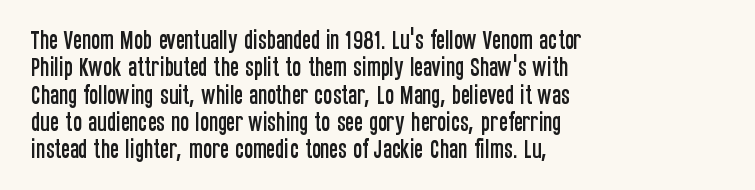
You could call the tracking neutral — neither tight nor loose. Honestly, there is no underline to notice here at all. This is roman type, the default non-slanted kind. Compared with a centered layout, this one pins lines to the left instead. Interline gaps are of average width in this sample.
